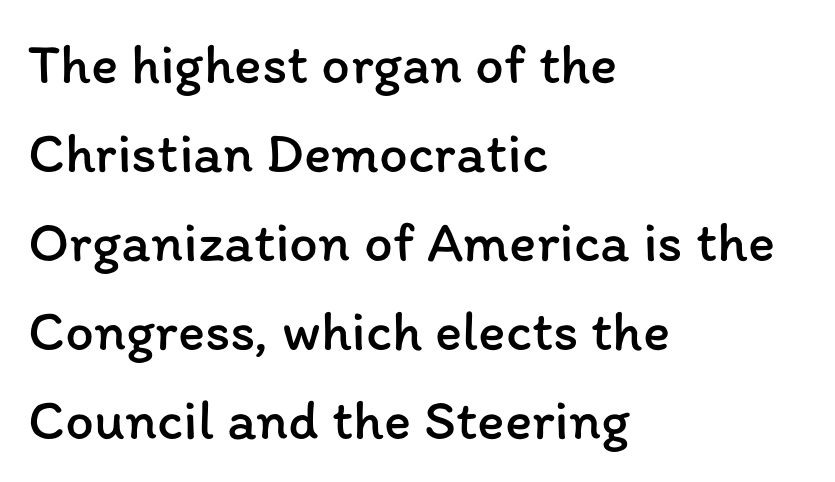
Q: Is the text bold? A: No.
Q: Is the text italic (slanted)? A: No, it is upright.
Q: Is the text underlined? A: No.
Q: How is the paragraph aligned? A: Left-aligned.
Q: Is the spacing between letters normal or unusually wide? A: Normal.
Q: Is the spacing between lines tight, normal or loose? A: Normal.
Q: Width (condensed, normal, or wide)? A: Normal.
Q: Stroke contrast? A: Low.
Q: x-height? A: Medium.
Q: Monospaced? A: No.
